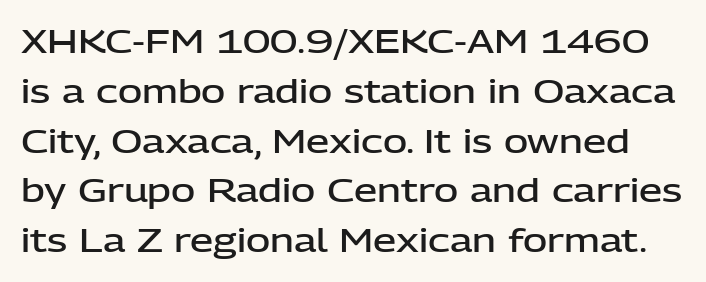
These lines are composed in type without serifs. I'd describe the lettering as semibold — firm but not a full bold. Do the characters align in a grid? No, the font is proportional. Check the space under the baseline: it is left empty.
